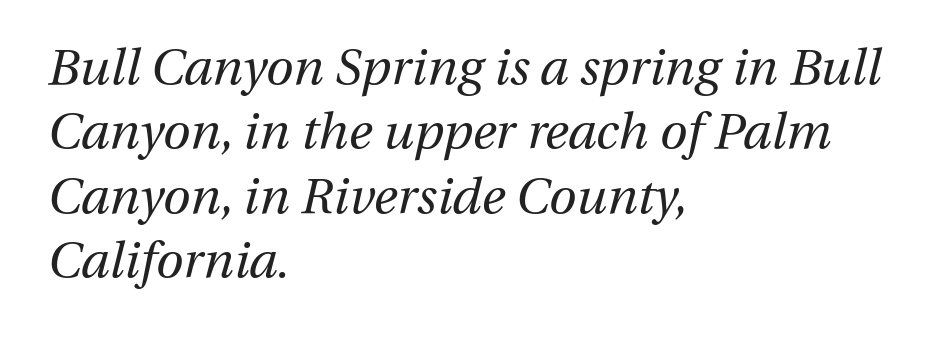
The letters advance in unequal steps, a hallmark of proportional type. A bare baseline throughout the passage. A classic flush-left, rag-right setting is used for this passage. The passage shown stacks its lines at a standard gap. The gaps between neighbouring characters are ordinary and unremarkable. The characters are drawn with everyday or finer stroke widths.
